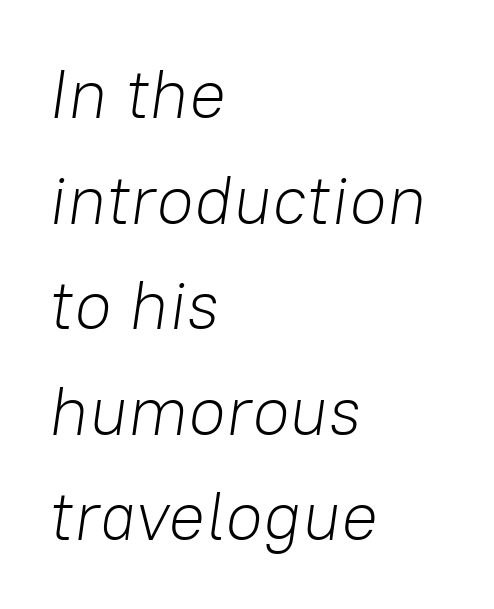
Q: Is the text bold? A: No.
Q: Is the text italic (slanted)? A: Yes, it leans right by about 8 degrees.
Q: Is the text underlined? A: No.
Q: How is the paragraph aligned? A: Left-aligned.
Q: Is the spacing between letters normal or unusually wide? A: Normal.
Q: Is the spacing between lines tight, normal or loose? A: Normal.
Q: Width (condensed, normal, or wide)? A: Normal.
Q: Stroke contrast? A: Low.
Q: x-height? A: Medium.
Q: Monospaced? A: No.
